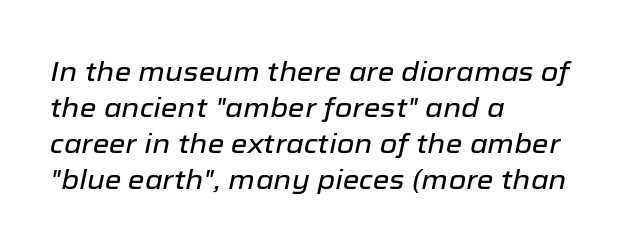
{"italic": "yes", "lean": "right", "slant_degrees": 12, "underline": "no", "align": "left", "line_spacing": "normal", "line_spacing_ratio": 1.33, "letter_spacing": "normal", "letter_spacing_em": 0.0, "glyph_px": 27}
